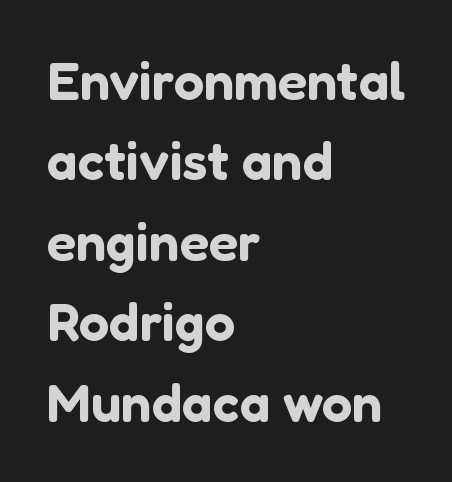
Anything drawn beneath the words? Only blank space. The letters advance in unequal steps, a hallmark of proportional type. This rendering employs a face without finishing strokes, i.e., a sans-serif. This block has exactly the height ordinary leading produces.
